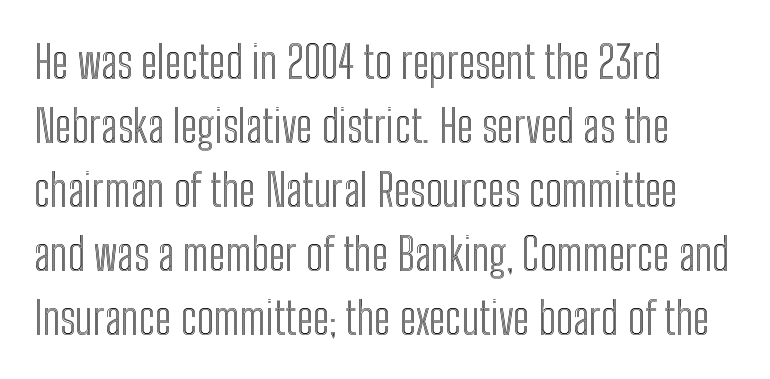
The image shows 45 px condensed type, upright; set left-aligned, normal line spacing (1.42x), normal letter spacing, not underlined; a medium x-height.
